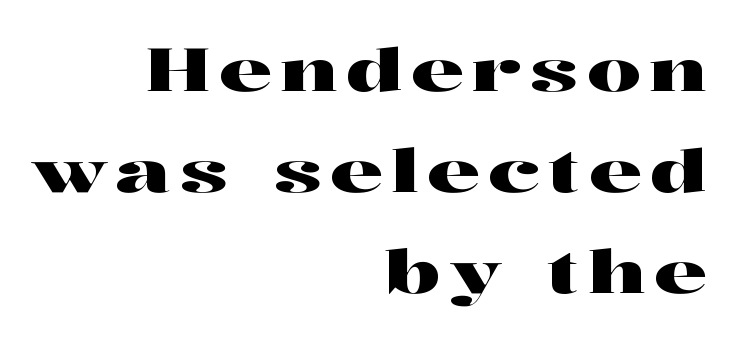
{"serif": "yes", "italic": "no", "width": "wide", "stroke_contrast": "high", "x_height": "medium", "monospaced": "no", "underline": "no", "align": "right", "line_spacing_ratio": 1.71, "glyph_px": 59}
